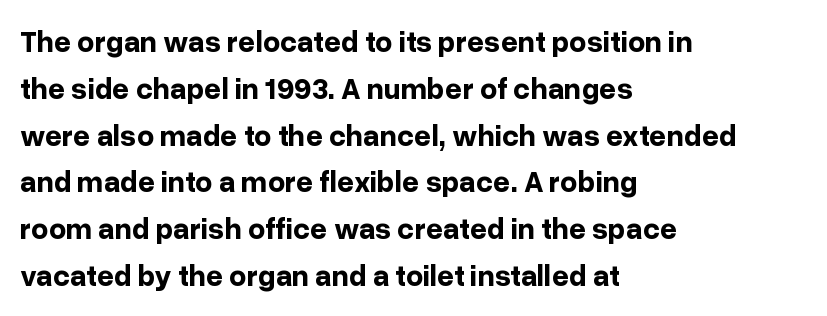
Q: Is the text bold? A: Yes.
Q: Is the text italic (slanted)? A: No, it is upright.
Q: Is the typeface a serif or a sans-serif typeface? A: Sans-serif.
Q: Is the text underlined? A: No.
Q: How is the paragraph aligned? A: Left-aligned.
Q: Is the spacing between letters normal or unusually wide? A: Normal.
Q: Is the spacing between lines tight, normal or loose? A: Normal.
Q: Width (condensed, normal, or wide)? A: Normal.
Q: Stroke contrast? A: Low.
Q: x-height? A: Medium.
Q: Monospaced? A: No.
